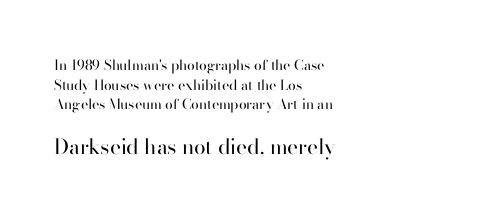
Quick note: underline off. The typography opts for an upright posture over an oblique one. Summary of vertical rhythm: regular, with standard interline spacing. The paragraph shown leans on its left margin. The font sits on the lighter half of the weight spectrum, regular included.
